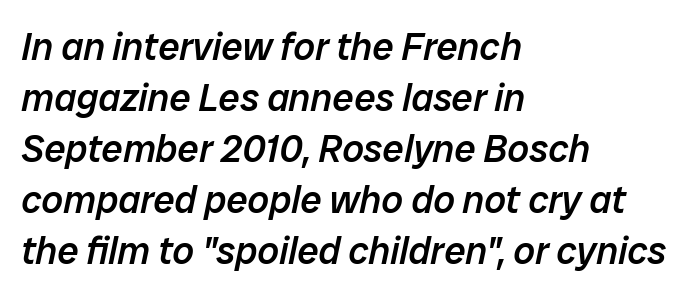
The image shows 38 px semibold type, italic (leaning right); set left-aligned, normal line spacing (1.34x), normal letter spacing, not underlined; low stroke contrast and a medium x-height.
